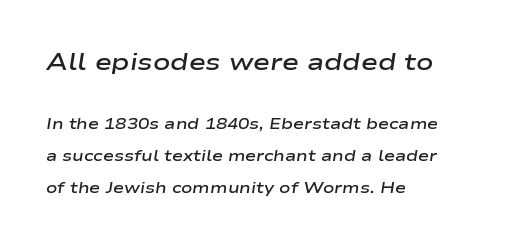
The block sitting higher on the canvas is the one with enlarged characters. Just letters on the line, the space beneath them empty. A typesetter would call this zero additional tracking. In terms of leading, this rendering errs on the spacious side. Quick note: italic.
